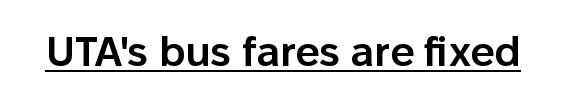
{"serif": "no", "italic": "no", "bold": "semi", "weight": "semibold", "width": "normal", "stroke_contrast": "low", "x_height": "medium", "monospaced": "no", "underline": "yes", "letter_spacing": "normal", "letter_spacing_em": 0.0, "glyph_px": 42}
